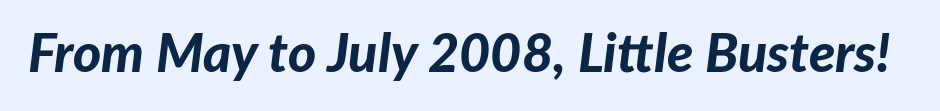
Thick stems and heavy bowls — unmistakably bold. There's an unmistakable incline to the writing here. Tracking here is standard; glyphs follow each other at the usual distance. A typesetter would call this proportional, since set widths differ per character.
